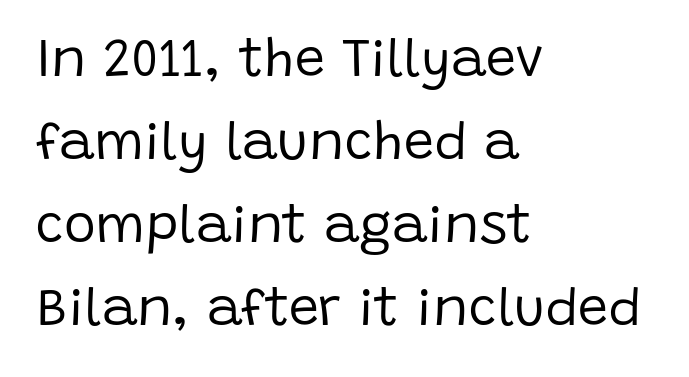
Q: Is the text bold? A: No.
Q: Is the text italic (slanted)? A: No, it is upright.
Q: Is the typeface a serif or a sans-serif typeface? A: Sans-serif.
Q: Is the text underlined? A: No.
Q: How is the paragraph aligned? A: Left-aligned.
Q: Is the spacing between letters normal or unusually wide? A: Normal.
Q: Is the spacing between lines tight, normal or loose? A: Normal.
Q: Width (condensed, normal, or wide)? A: Normal.
Q: Stroke contrast? A: Low.
Q: x-height? A: Large.
Q: Monospaced? A: No.
